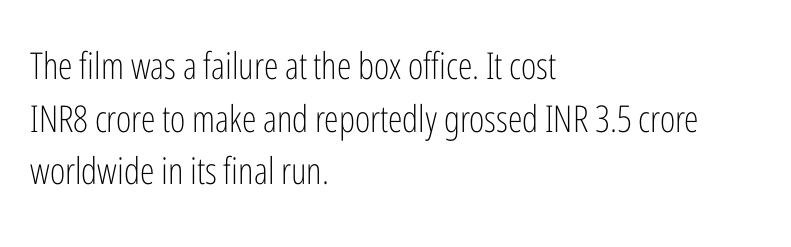
Q: Is the text bold? A: No.
Q: Is the text italic (slanted)? A: No, it is upright.
Q: Is the typeface a serif or a sans-serif typeface? A: Sans-serif.
Q: Is the text underlined? A: No.
Q: How is the paragraph aligned? A: Left-aligned.
Q: Is the spacing between letters normal or unusually wide? A: Normal.
Q: Is the spacing between lines tight, normal or loose? A: Normal.
Q: Width (condensed, normal, or wide)? A: Condensed.
Q: Stroke contrast? A: Low.
Q: x-height? A: Medium.
Q: Monospaced? A: No.
